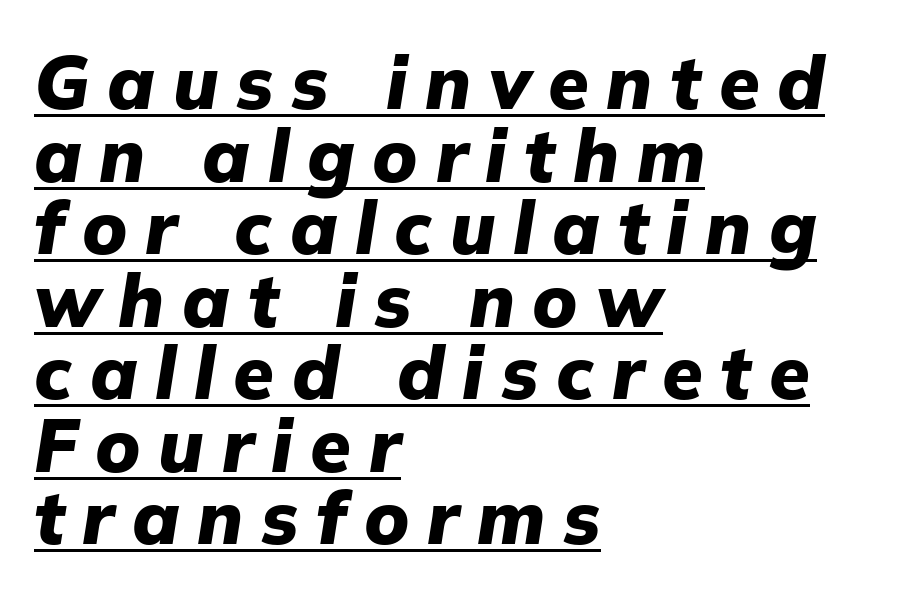
Weight: bold. Is there an underline? Yes — a line sits under the letters. Is the type slanted? Yes — the strokes lean at a clear angle. This sample is left-justified, so line endings fall wherever the words run out. Loose tracking; the words dissolve into strings of separated letters.
